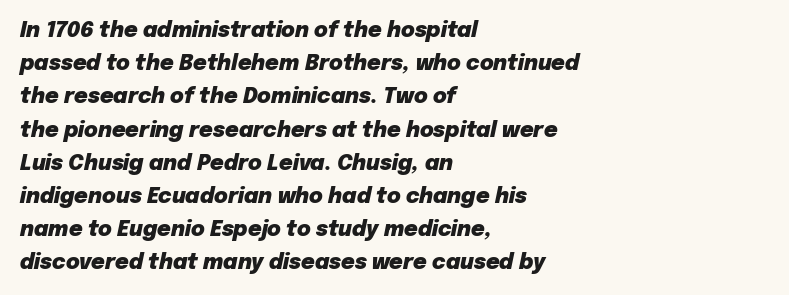
Q: Is the text bold? A: Yes.
Q: Is the text italic (slanted)? A: Yes, it leans right by about 12 degrees.
Q: Is the text underlined? A: No.
Q: How is the paragraph aligned? A: Left-aligned.
Q: Is the spacing between letters normal or unusually wide? A: Normal.
Q: Is the spacing between lines tight, normal or loose? A: Normal.
